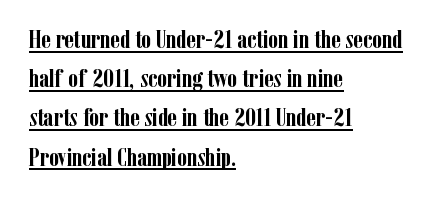
Baseline-to-baseline distance is the conventional proportion of letter height. The lines are quadded left. The rendered words wear a rule along their underside. These words are printed bold, with thick strokes throughout. Students, note that the glyphs here touch the page at normal intervals.
